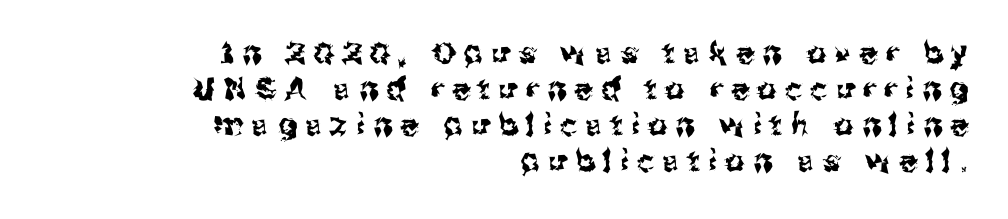
Q: Is the text italic (slanted)? A: No, it is upright.
Q: Is the typeface a serif or a sans-serif typeface? A: Sans-serif.
Q: Is the text underlined? A: No.
Q: How is the paragraph aligned? A: Right-aligned.
Q: Is the spacing between letters normal or unusually wide? A: Unusually wide.
Q: Width (condensed, normal, or wide)? A: Normal.
Q: Stroke contrast? A: Medium.
Q: x-height? A: Medium.
Q: Monospaced? A: No.
